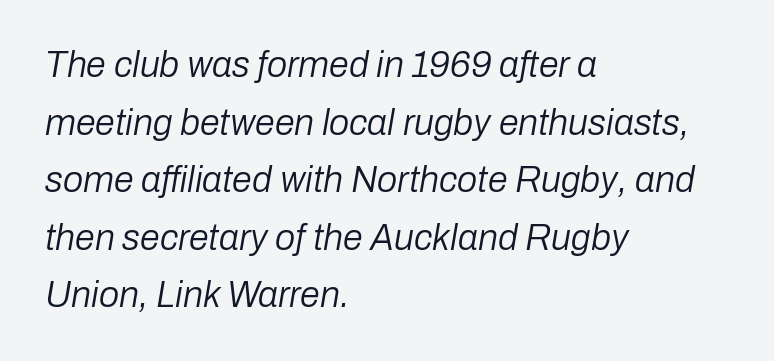
The image shows 36 px regular-weight type, italic (leaning right); set left-aligned, normal line spacing (1.6x), normal letter spacing, not underlined; low stroke contrast and a medium x-height.
